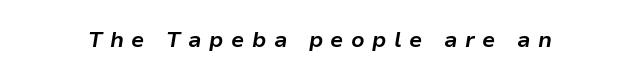
The image shows 22 px bold type, italic (leaning right); set unusually wide letter spacing (+0.34 em), not underlined.
